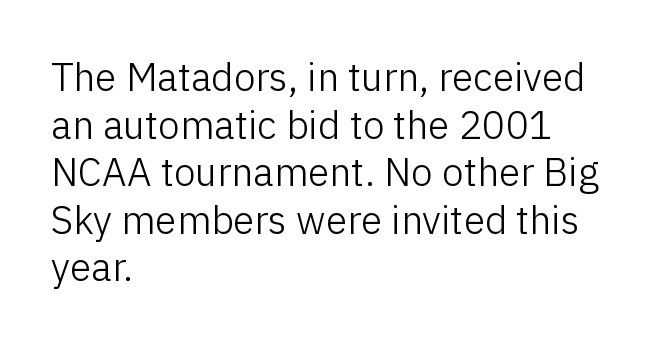
One-word summary of the alignment: left. The rendering uses natural spacing where letterforms have individual widths. Each word holds together tightly as a unit, with standard inter-letter gaps. The space directly below the letters is spotless. When letters stand straight like this, we call the style roman or upright.
